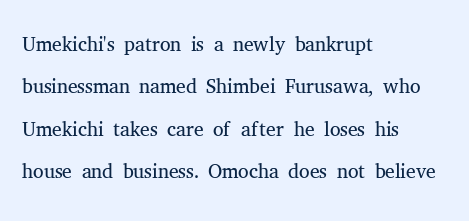
Do the characters align in a grid? No, the font is proportional. Lines of text with bare space underneath. Are there feet on the stems? There are — it's a serif. Look at the tracking — it's just the regular setting, nothing added. This is not heavy type; no bold has been used. Every row of glyphs begins at an identical x-position on the left.
